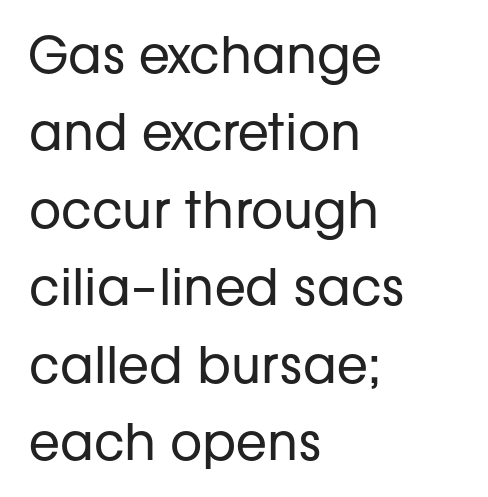
{"serif": "no", "italic": "no", "bold": "no", "weight": "regular", "width": "normal", "stroke_contrast": "low", "x_height": "medium", "monospaced": "no", "underline": "no", "align": "left", "line_spacing": "normal", "line_spacing_ratio": 1.55, "letter_spacing": "normal", "letter_spacing_em": 0.0, "glyph_px": 50}
